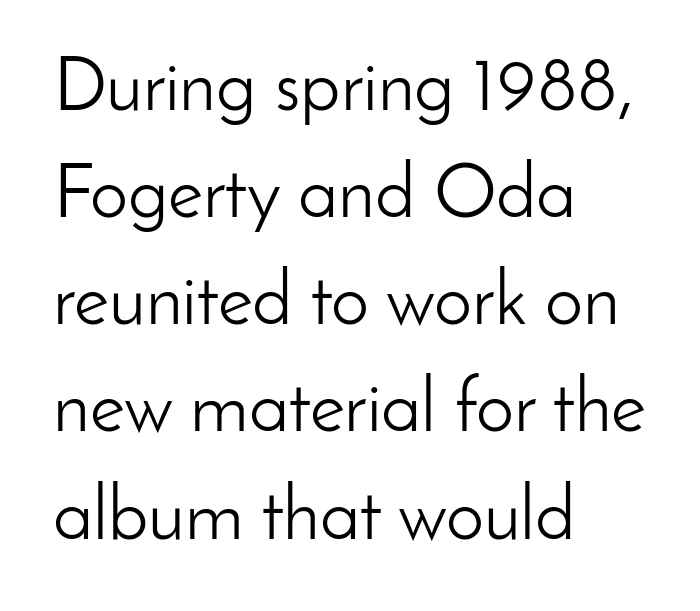
The image shows 76 px light sans-serif type, upright; set left-aligned, normal line spacing (1.41x), normal letter spacing, not underlined; low stroke contrast and a small x-height.
